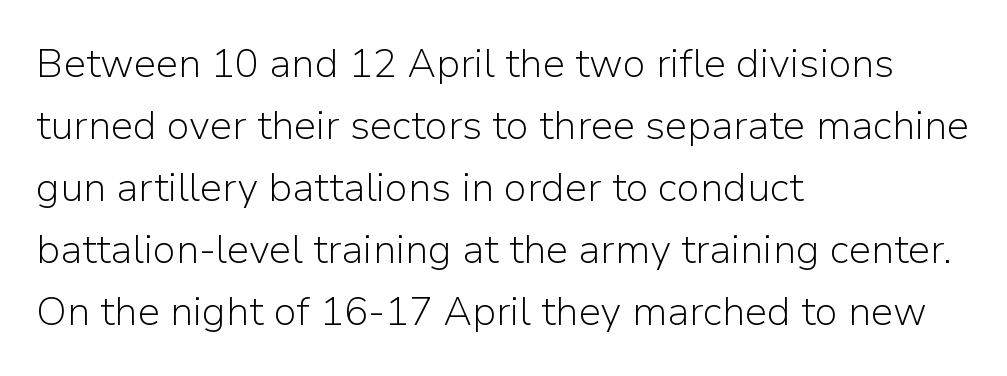
The image shows 40 px light sans-serif type, upright; set left-aligned, normal line spacing (1.55x), normal letter spacing, not underlined; low stroke contrast and a medium x-height.
